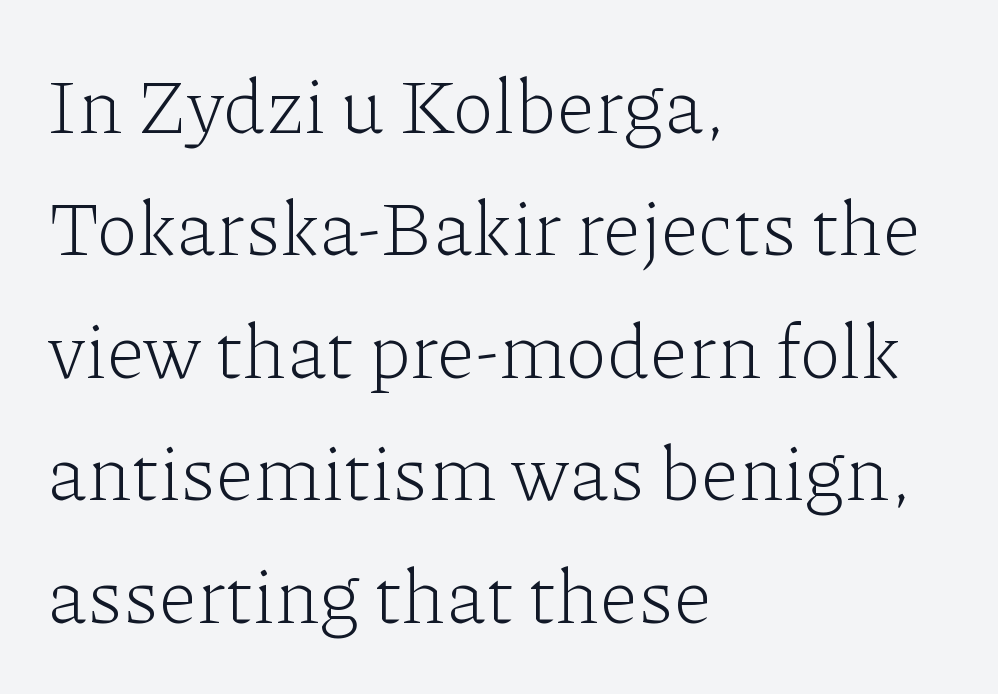
Default kerning and tracking; the words read as compact shapes. Underline: absent. The lines are quadded left. Note the varied advance widths — an 'i' is clearly narrower than an 'm'. Serif or sans? Serif — the stroke terminals have little feet.
